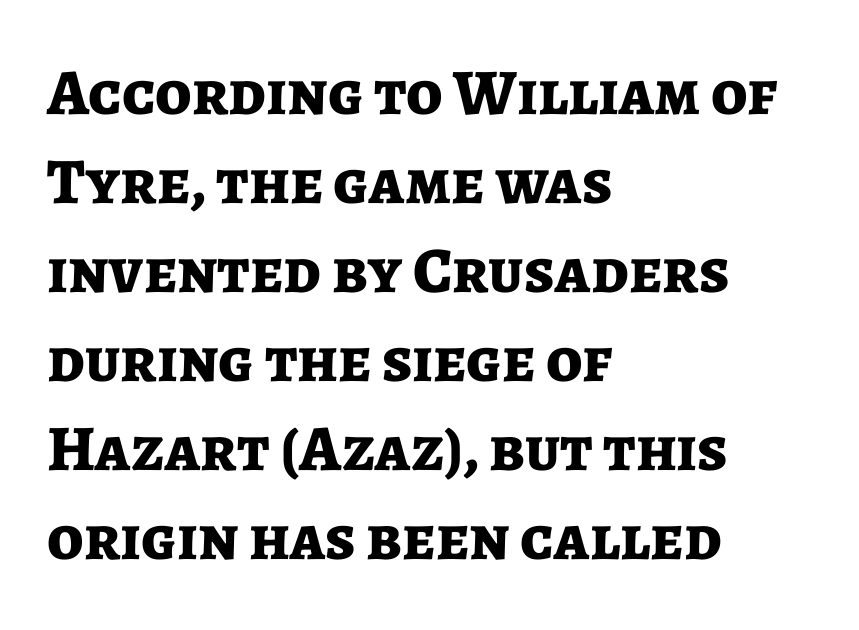
{"serif": "no", "italic": "no", "bold": "yes", "weight": "bold", "width": "normal", "stroke_contrast": "low", "x_height": "medium", "monospaced": "no", "underline": "no", "align": "left", "line_spacing": "normal", "line_spacing_ratio": 1.37, "letter_spacing": "normal", "letter_spacing_em": 0.0, "glyph_px": 65}
